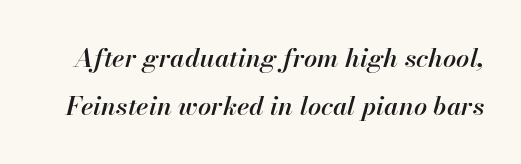
The image shows 26 px text type, italic (leaning right); set line spacing 1.85x, normal letter spacing, not underlined.
